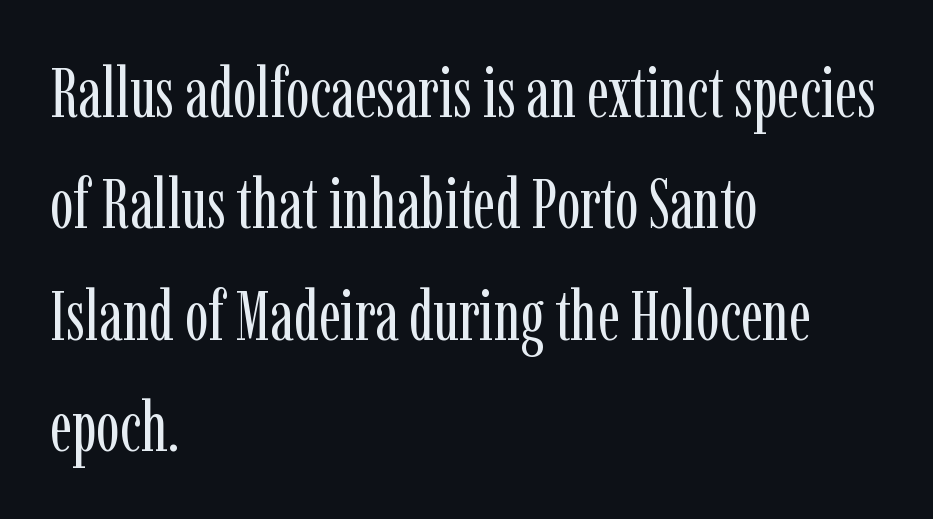
Q: Is the text bold? A: No.
Q: Is the text italic (slanted)? A: No, it is upright.
Q: Is the typeface a serif or a sans-serif typeface? A: Serif.
Q: Is the text underlined? A: No.
Q: How is the paragraph aligned? A: Left-aligned.
Q: Is the spacing between letters normal or unusually wide? A: Normal.
Q: Is the spacing between lines tight, normal or loose? A: Normal.
Q: Width (condensed, normal, or wide)? A: Condensed.
Q: Stroke contrast? A: Low.
Q: x-height? A: Medium.
Q: Monospaced? A: No.
